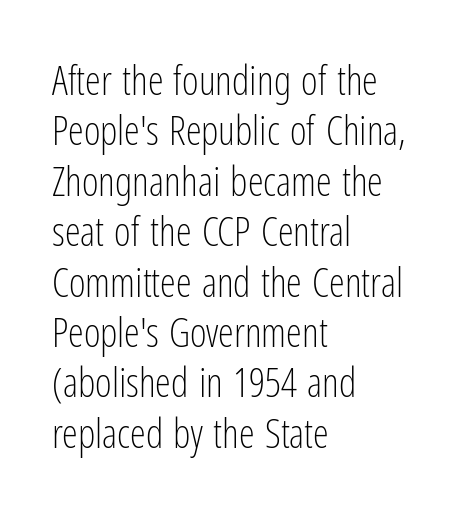
The image shows 40 px light, condensed sans-serif type, upright; set left-aligned, normal line spacing (1.26x), normal letter spacing, not underlined; low stroke contrast and a medium x-height.
